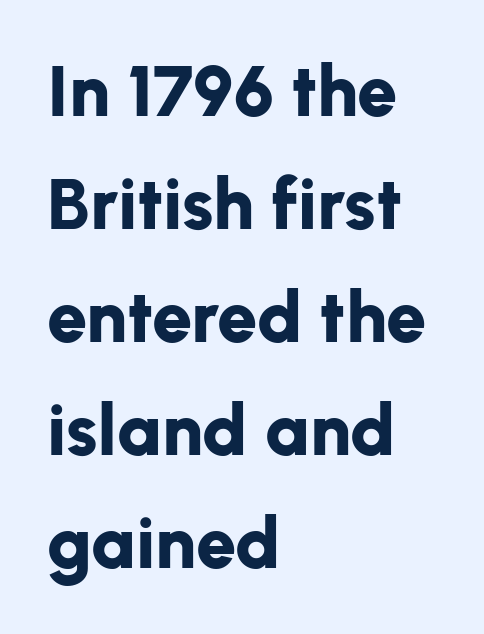
Q: Is the text bold? A: Yes.
Q: Is the text italic (slanted)? A: No, it is upright.
Q: Is the typeface a serif or a sans-serif typeface? A: Sans-serif.
Q: Is the text underlined? A: No.
Q: How is the paragraph aligned? A: Left-aligned.
Q: Is the spacing between letters normal or unusually wide? A: Normal.
Q: Is the spacing between lines tight, normal or loose? A: Normal.
Q: Width (condensed, normal, or wide)? A: Normal.
Q: Stroke contrast? A: Low.
Q: x-height? A: Medium.
Q: Monospaced? A: No.
